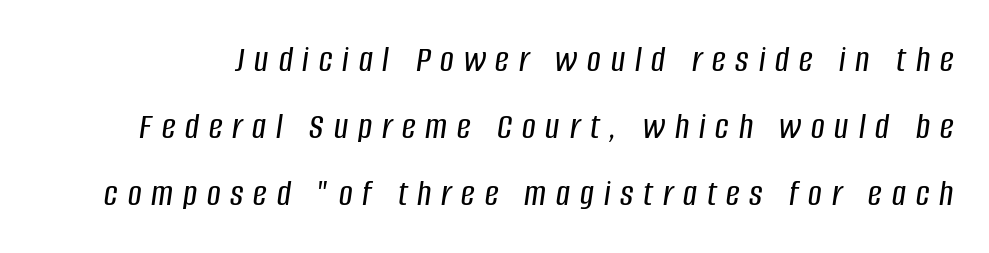
Q: Is the text italic (slanted)? A: Yes, it leans right by about 8 degrees.
Q: Is the text underlined? A: No.
Q: Is the spacing between letters normal or unusually wide? A: Unusually wide.
Q: Width (condensed, normal, or wide)? A: Condensed.
Q: Stroke contrast? A: Low.
Q: x-height? A: Large.
Q: Monospaced? A: No.
